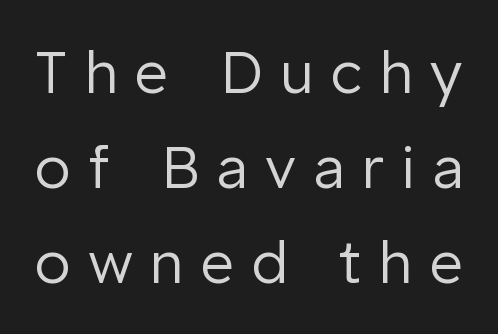
Q: Is the text bold? A: No.
Q: Is the text italic (slanted)? A: No, it is upright.
Q: Is the typeface a serif or a sans-serif typeface? A: Sans-serif.
Q: Is the text underlined? A: No.
Q: Is the spacing between letters normal or unusually wide? A: Unusually wide.
Q: Is the spacing between lines tight, normal or loose? A: Normal.
Q: Width (condensed, normal, or wide)? A: Normal.
Q: Stroke contrast? A: Low.
Q: x-height? A: Medium.
Q: Monospaced? A: No.
